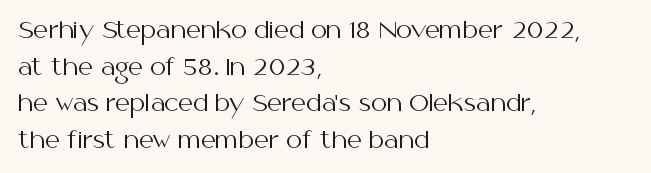
Q: Is the text bold? A: No.
Q: Is the text italic (slanted)? A: No, it is upright.
Q: Is the text underlined? A: No.
Q: How is the paragraph aligned? A: Left-aligned.
Q: Is the spacing between letters normal or unusually wide? A: Normal.
Q: Is the spacing between lines tight, normal or loose? A: Normal.
